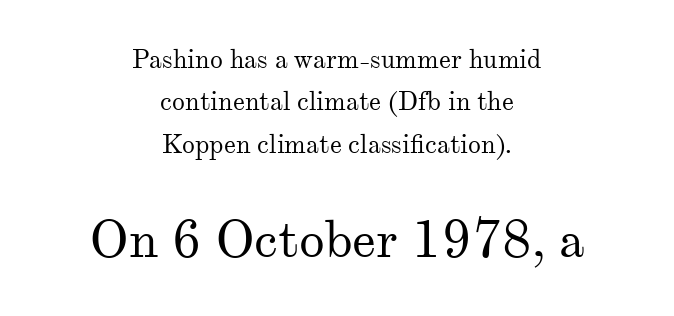
Q: Is the text bold? A: No.
Q: Is the text italic (slanted)? A: No, it is upright.
Q: Is the typeface a serif or a sans-serif typeface? A: Serif.
Q: Is the text underlined? A: No.
Q: How is the paragraph aligned? A: Centered.
Q: Is the spacing between letters normal or unusually wide? A: Normal.
Q: Is the spacing between lines tight, normal or loose? A: Normal.
Q: Which block of text is set in a larger size, the first (top) or the second (bottom)? A: The second (bottom) one.
Q: Width (condensed, normal, or wide)? A: Normal.
Q: Stroke contrast? A: Medium.
Q: x-height? A: Small.
Q: Monospaced? A: No.
